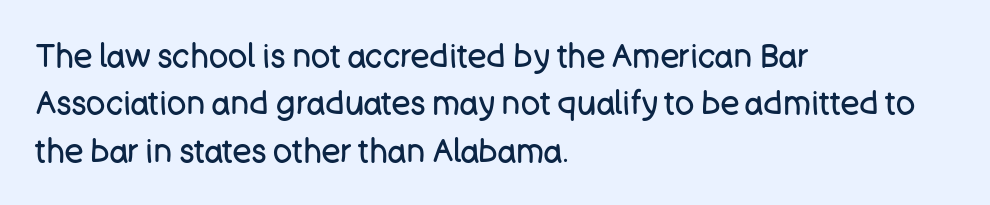
{"serif": "no", "italic": "no", "bold": "no", "weight": "regular", "width": "normal", "stroke_contrast": "low", "x_height": "large", "monospaced": "no", "underline": "no", "align": "left", "line_spacing": "normal", "line_spacing_ratio": 1.48, "letter_spacing": "normal", "letter_spacing_em": 0.0, "glyph_px": 32}
